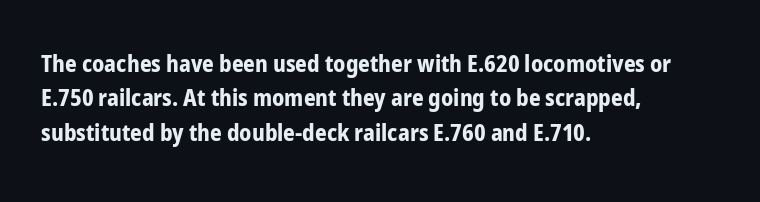
The image shows 23 px bold type, upright; set left-aligned, normal line spacing (1.5x), normal letter spacing, not underlined.
